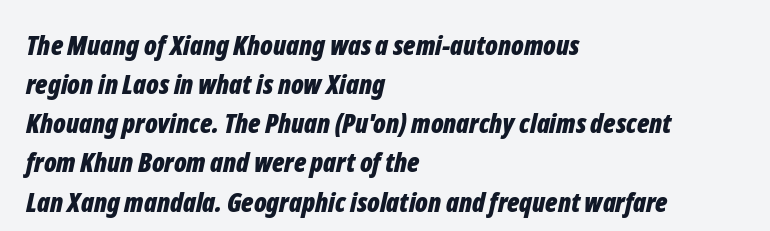
The image shows 27 px bold type, italic (leaning right); set left-aligned, normal line spacing (1.45x), normal letter spacing, not underlined.
